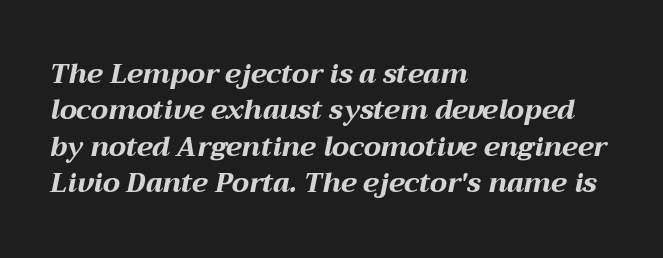
The paragraph shown leans on its left margin. The letterforms sit shoulder to shoulder at normal distance. Is the type slanted? Yes — the strokes lean at a clear angle. Heavy, bold letterforms.
